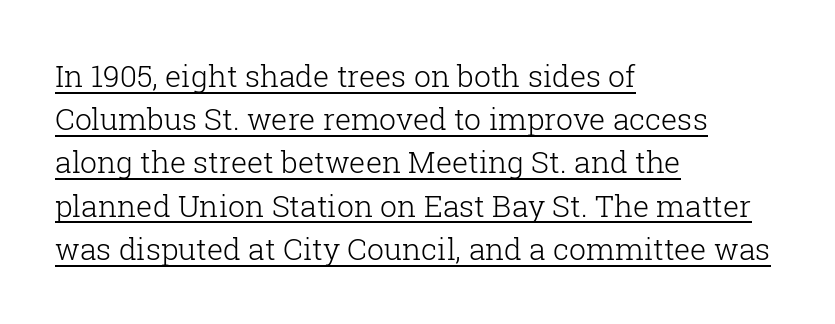
Q: Is the text bold? A: No.
Q: Is the text italic (slanted)? A: No, it is upright.
Q: Is the typeface a serif or a sans-serif typeface? A: Serif.
Q: Is the text underlined? A: Yes.
Q: How is the paragraph aligned? A: Left-aligned.
Q: Is the spacing between letters normal or unusually wide? A: Normal.
Q: Is the spacing between lines tight, normal or loose? A: Normal.
Q: Width (condensed, normal, or wide)? A: Normal.
Q: Stroke contrast? A: Low.
Q: x-height? A: Medium.
Q: Monospaced? A: No.
